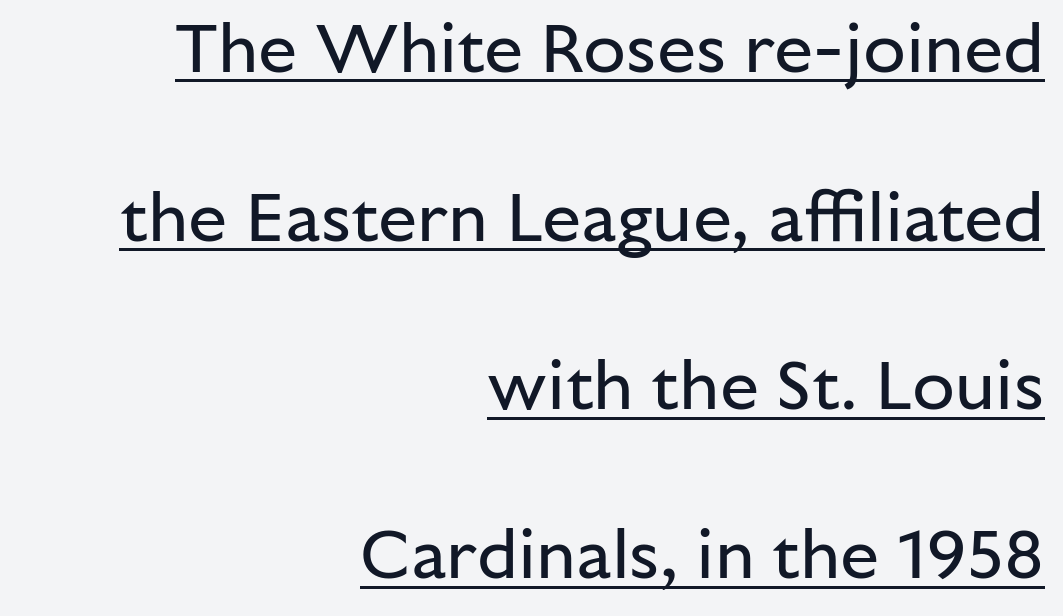
Q: Is the text bold? A: No.
Q: Is the text italic (slanted)? A: No, it is upright.
Q: Is the typeface a serif or a sans-serif typeface? A: Sans-serif.
Q: Is the text underlined? A: Yes.
Q: How is the paragraph aligned? A: Right-aligned.
Q: Is the spacing between letters normal or unusually wide? A: Normal.
Q: Is the spacing between lines tight, normal or loose? A: Loose.
Q: Width (condensed, normal, or wide)? A: Normal.
Q: Stroke contrast? A: Low.
Q: x-height? A: Medium.
Q: Monospaced? A: No.
